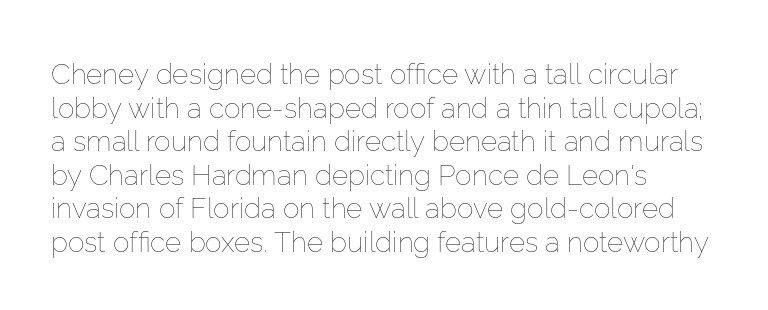
Between one letter and the next there's only the usual sliver of space. Weight: not bold — regular or lighter. Do the letters lean? They stand straight. The paragraph has a hard left edge and a soft right edge.
